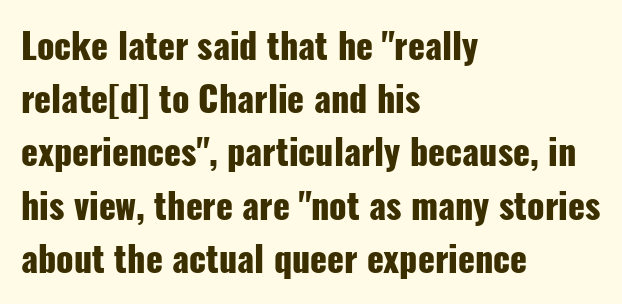
The image shows 35 px heavy, condensed sans-serif type, upright; set left-aligned, normal line spacing (1.52x), normal letter spacing, not underlined; low stroke contrast and a medium x-height.
